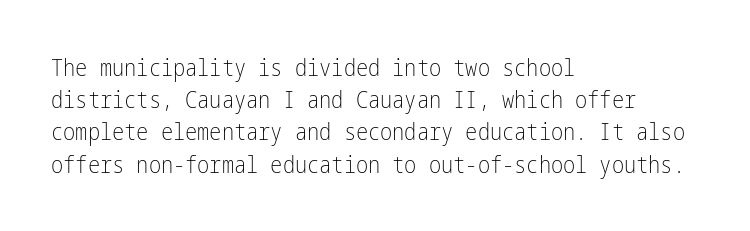
{"italic": "no", "bold": "no", "underline": "no", "align": "left", "line_spacing": "normal", "line_spacing_ratio": 1.4, "letter_spacing": "normal", "letter_spacing_em": 0.0, "glyph_px": 23}
